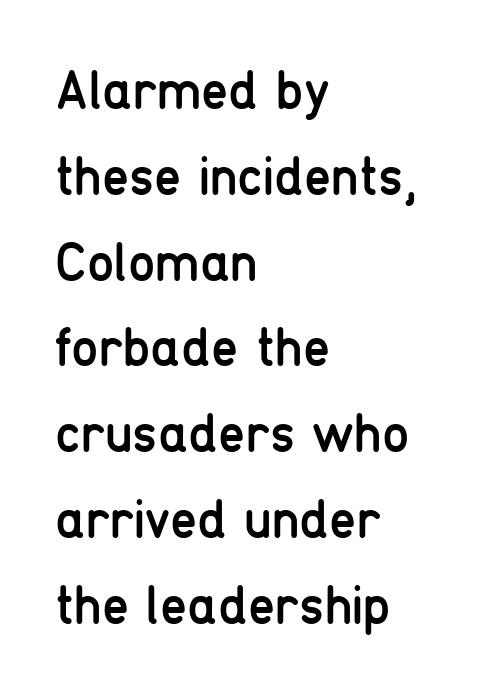
{"serif": "no", "italic": "no", "bold": "no", "weight": "regular", "width": "condensed", "stroke_contrast": "low", "x_height": "medium", "monospaced": "no", "underline": "no", "align": "left", "line_spacing": "normal", "line_spacing_ratio": 1.56, "letter_spacing": "normal", "letter_spacing_em": 0.0, "glyph_px": 55}
